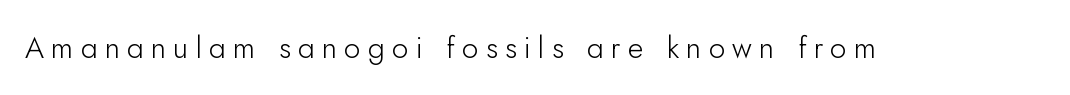
Caption: face not bold, strokes unweighted. Each letter keeps its own natural width here, so spacing adapts to shape. This is the regular roman posture of the typeface. Font category for this specimen: sans-serif. Any mark beneath the type? The region is blank. In terms of letterspacing, this is a distinctly airy, spread setting.
